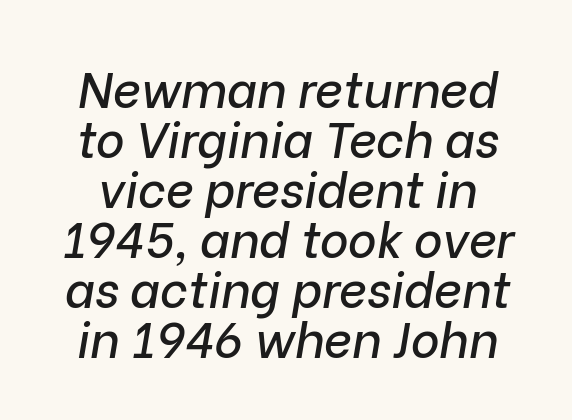
The image shows 49 px text type, italic (leaning right); set tight line spacing (1.02x), normal letter spacing, not underlined; low stroke contrast and a medium x-height.
